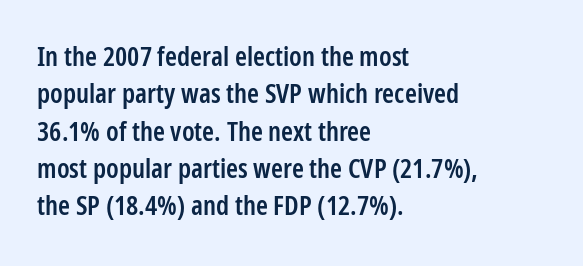
Rendered with straight, roman letterforms. This is moderately heavy type, rendered in semibold. Unmarked baselines from the first word to the last. If you measured baseline to baseline, you'd find a middling distance. Each word holds together tightly as a unit, with standard inter-letter gaps. Teacher's note: observe the even left margin — that is flush-left alignment.
